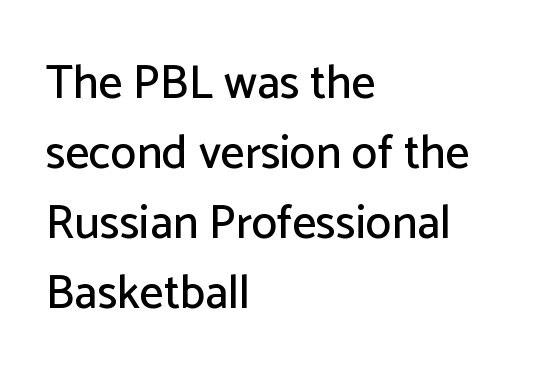
The strip under each line holds only bare page. Serif or sans? Sans — the stroke terminals are bare. In terms of leading, this rendering sits right in the middle. It's the straight-up-and-down kind of type.
